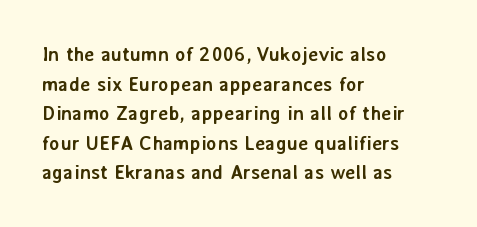
The rendering uses a bold face; every stroke is thick and dark. Compared with a centered layout, this one pins lines to the left instead. Underline: absent. In terms of letterspacing, this is plain default setting. Italic: no, the glyphs are upright roman. How would I describe the line gaps? Plain and ordinary.
